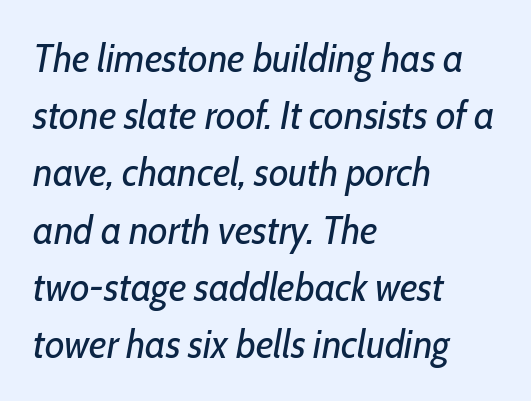
Q: Is the text bold? A: No.
Q: Is the text italic (slanted)? A: Yes, it leans right by about 10 degrees.
Q: Is the text underlined? A: No.
Q: How is the paragraph aligned? A: Left-aligned.
Q: Is the spacing between letters normal or unusually wide? A: Normal.
Q: Is the spacing between lines tight, normal or loose? A: Normal.
Q: Width (condensed, normal, or wide)? A: Condensed.
Q: Stroke contrast? A: Low.
Q: x-height? A: Medium.
Q: Monospaced? A: No.
